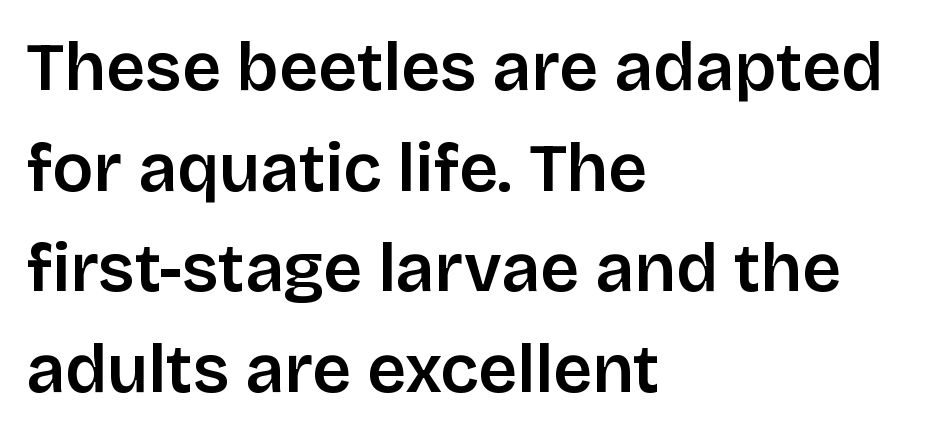
Check under the words: just untouched page. Characters remain perfectly vertical along every line. Does extra space separate the letters? No, they use regular spacing. This sample is left-justified, so line endings fall wherever the words run out. The face used here is a sans, in the tradition of grotesques and geometrics.
